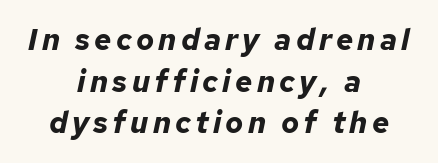
The glyphs are unaccompanied by any horizontal stroke below them. Looks like regular typesetting: each glyph gets only the width it needs. The specimen reads as italic at a glance. Stroke thickness is high; the sample reads as a true bold.
